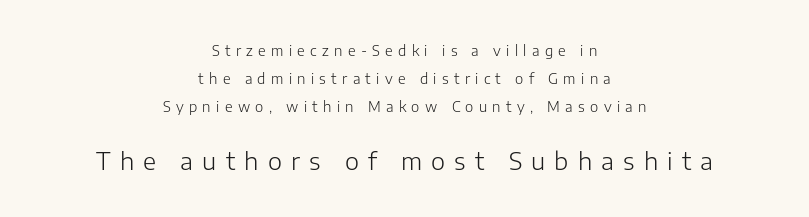
Q: Is the text bold? A: No.
Q: Is the text italic (slanted)? A: No, it is upright.
Q: Is the text underlined? A: No.
Q: How is the paragraph aligned? A: Centered.
Q: Is the spacing between letters normal or unusually wide? A: Unusually wide.
Q: Is the spacing between lines tight, normal or loose? A: Loose.
Q: Which block of text is set in a larger size, the first (top) or the second (bottom)? A: The second (bottom) one.
